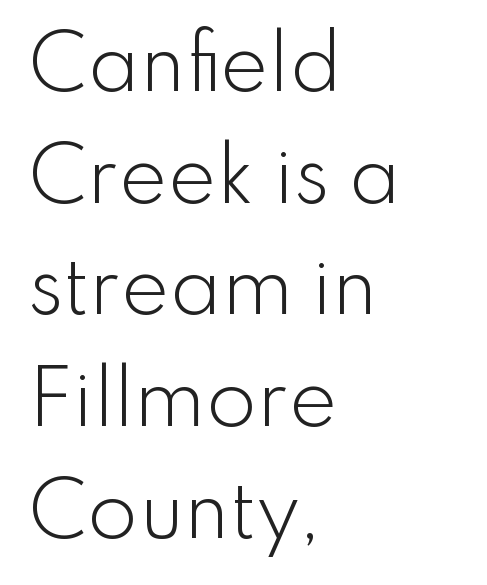
{"serif": "no", "italic": "no", "bold": "no", "weight": "light", "width": "normal", "stroke_contrast": "low", "x_height": "small", "monospaced": "no", "underline": "no", "align": "left", "line_spacing": "normal", "line_spacing_ratio": 1.53, "letter_spacing": "normal", "letter_spacing_em": 0.0, "glyph_px": 73}
